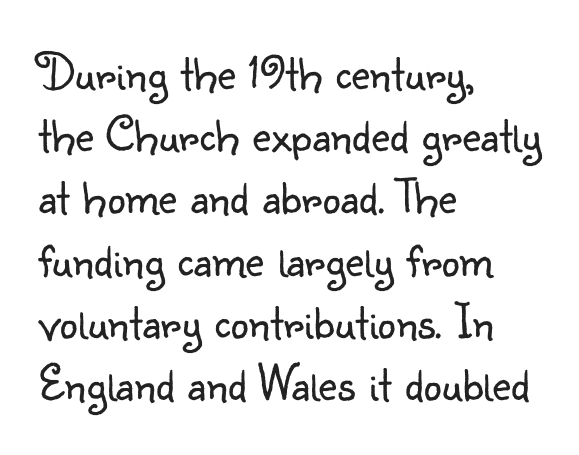
Examine the stroke ends and you'll find no serifs. Tracking here is standard; glyphs follow each other at the usual distance. Spacing verdict: proportional, widths tailored to each character. A quiet, ordinary-to-light weight characterises the typeface. These lines were composed using upright roman letters. The foot of each line stays bare and open.
